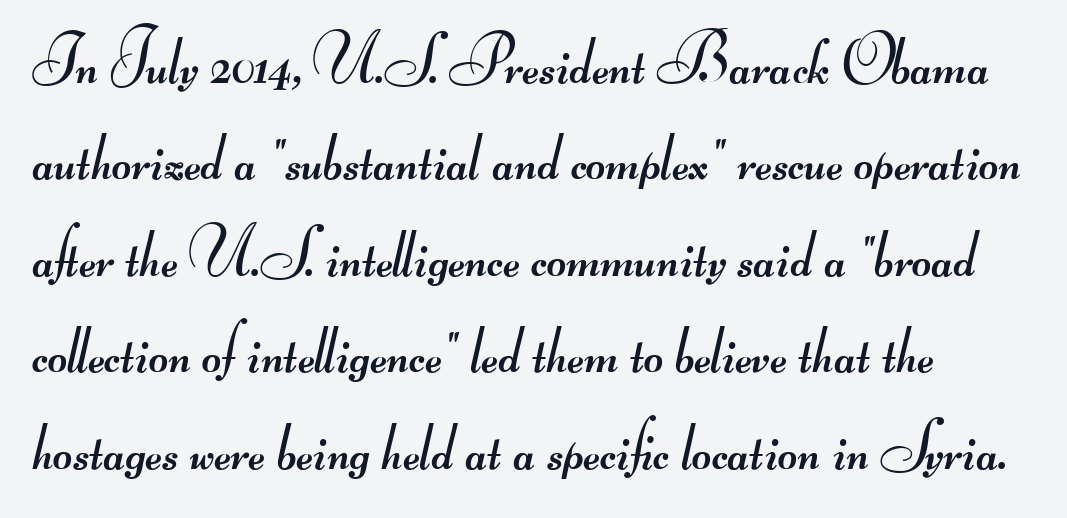
Q: Is the text bold? A: No.
Q: Is the typeface a serif or a sans-serif typeface? A: Sans-serif.
Q: Is the text underlined? A: No.
Q: How is the paragraph aligned? A: Left-aligned.
Q: Is the spacing between letters normal or unusually wide? A: Normal.
Q: Is the spacing between lines tight, normal or loose? A: Normal.
Q: Width (condensed, normal, or wide)? A: Wide.
Q: Stroke contrast? A: Medium.
Q: Monospaced? A: No.
